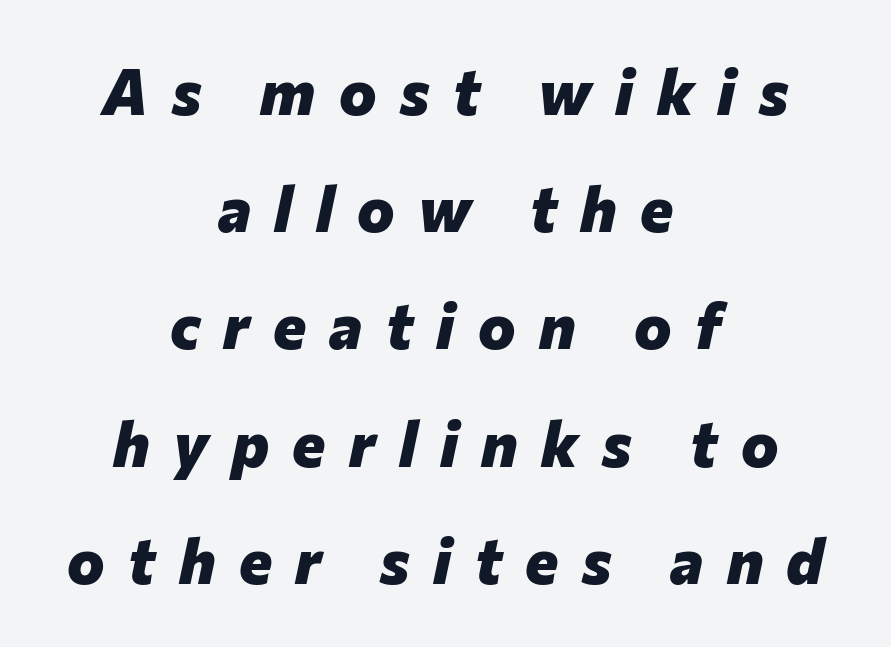
{"italic": "yes", "lean": "right", "slant_degrees": 12, "bold": "yes", "weight": "heavy", "width": "normal", "stroke_contrast": "low", "x_height": "medium", "monospaced": "no", "underline": "no", "align": "center", "line_spacing_ratio": 1.86, "letter_spacing": "wide", "letter_spacing_em": 0.37, "glyph_px": 63}
